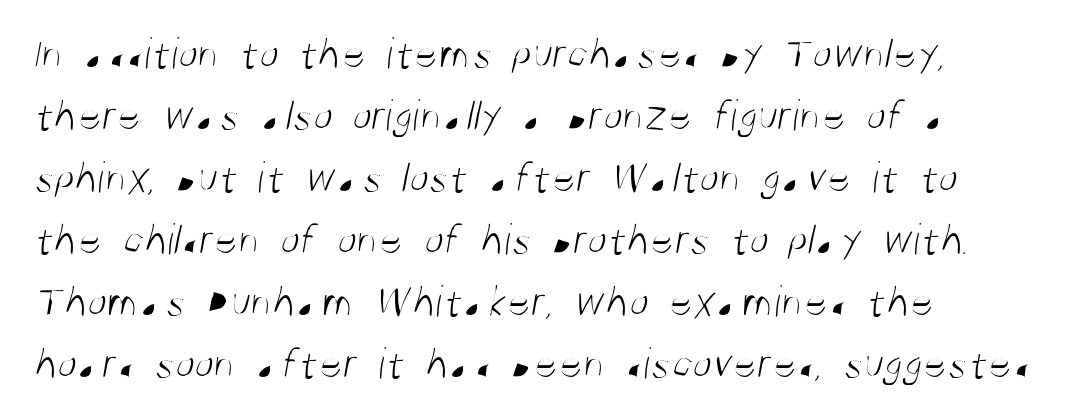
Is this a heavy cut? Hardly; it is regular or lighter. The characters display no serif detailing; their extremities are plain. The lines are quadded left. Inter-character spacing is left at the font's built-in metrics.
